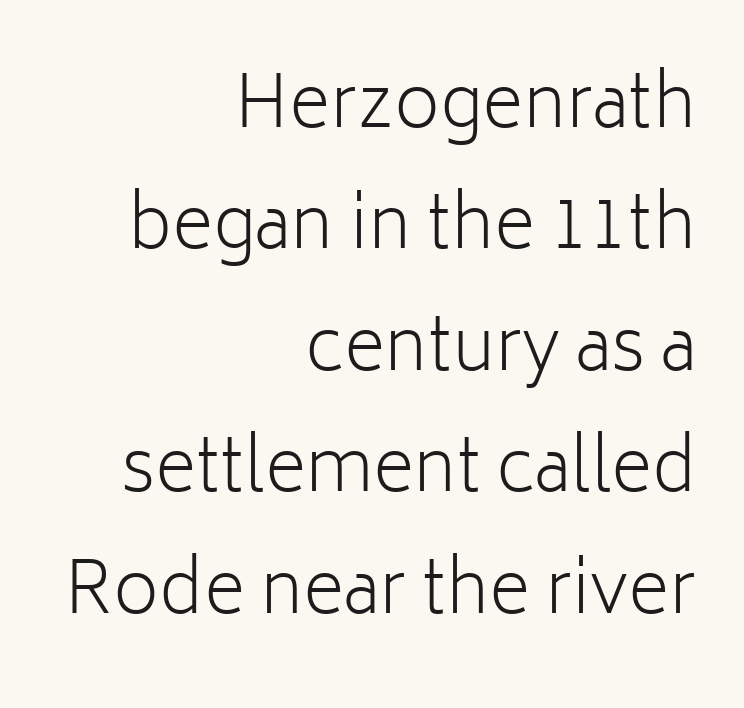
{"serif": "no", "italic": "no", "bold": "no", "weight": "light", "width": "normal", "stroke_contrast": "low", "x_height": "medium", "monospaced": "no", "underline": "no", "align": "right", "line_spacing_ratio": 1.71, "letter_spacing": "normal", "letter_spacing_em": 0.0, "glyph_px": 71}
